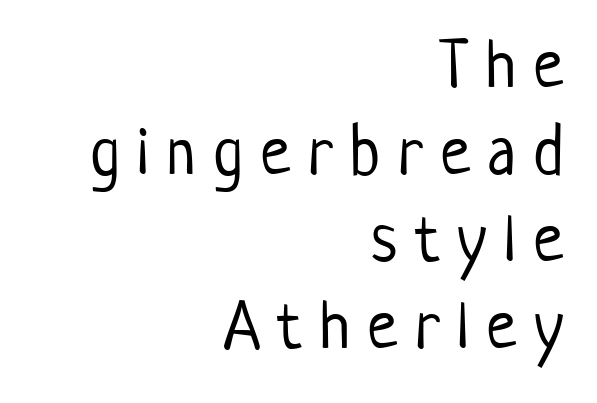
The text was rendered using a sans face with plain stroke endings. Unbolded letterforms with no extra heft. Honestly, the row spacing looks completely unremarkable. Each letter keeps its own natural width here, so spacing adapts to shape.
